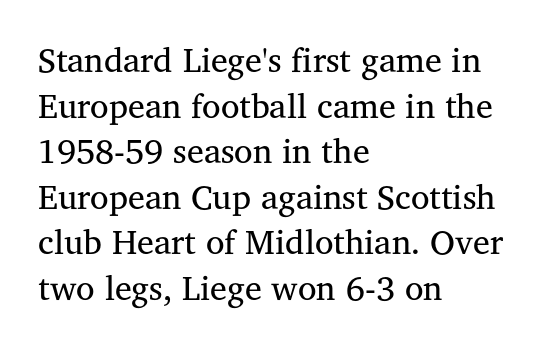
The space beneath each line is pristine and unruled. Spacing between characters is what you'd get straight out of the box. The rendering uses natural spacing where letterforms have individual widths. Does the copy run flush right? No — it runs flush left. Is the type heavy? It reads as light-to-regular instead.
